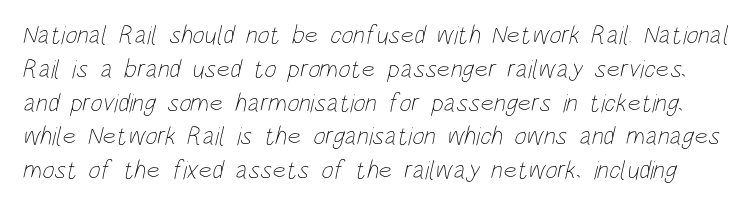
{"bold": "no", "underline": "no", "line_spacing": "normal", "line_spacing_ratio": 1.3, "letter_spacing": "normal", "letter_spacing_em": 0.0, "glyph_px": 26}
